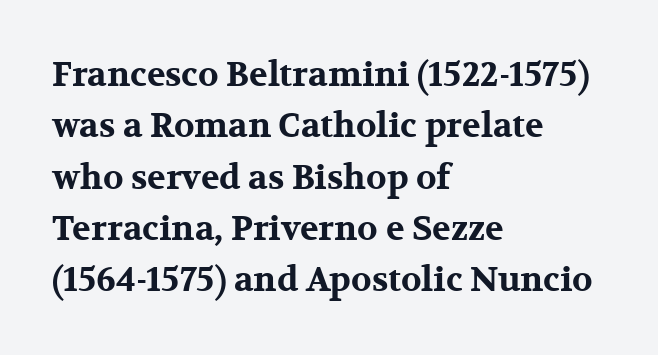
Has an underline been added? It has not. This block has exactly the height ordinary leading produces. This is the regular roman posture of the typeface. This is serif lettering, the kind often seen in printed books. The passage shown is emphatically bold.
